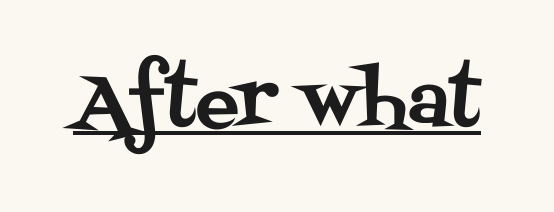
{"serif": "yes", "italic": "no", "width": "normal", "stroke_contrast": "medium", "x_height": "large", "monospaced": "no", "underline": "yes", "letter_spacing": "normal", "letter_spacing_em": 0.0, "glyph_px": 73}
